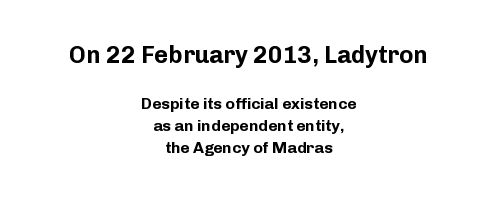
{"italic": "no", "bold": "yes", "underline": "no", "align": "center", "line_spacing": "normal", "line_spacing_ratio": 1.39, "letter_spacing": "normal", "letter_spacing_em": 0.0, "larger_block": "first", "size_ratio": 1.5, "glyph_px": 24}
